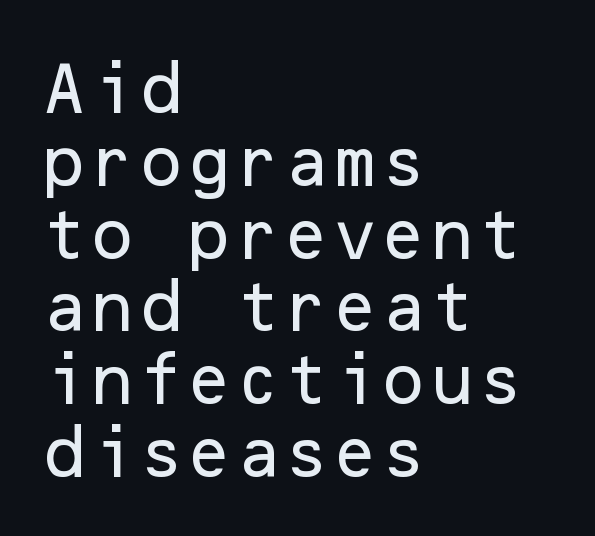
The passage shown has conventional tracking throughout. Any mark beneath the type? The region is blank. Is the block centered? No — it sits flush against the left margin. Note: no serifs on the glyphs. Evenly set lines give the paragraph a standard silhouette. A roman cut, with each character standing at attention.
